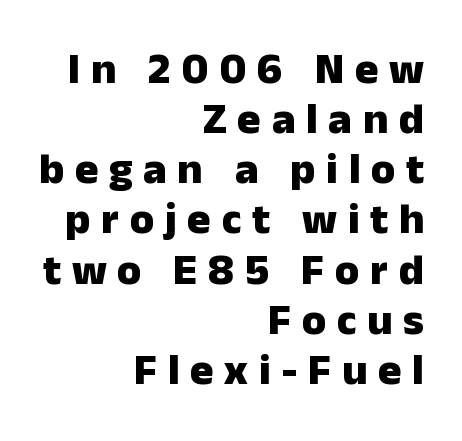
Q: Is the text bold? A: Yes.
Q: Is the text italic (slanted)? A: No, it is upright.
Q: Is the typeface a serif or a sans-serif typeface? A: Sans-serif.
Q: Is the text underlined? A: No.
Q: How is the paragraph aligned? A: Right-aligned.
Q: Is the spacing between letters normal or unusually wide? A: Unusually wide.
Q: Is the spacing between lines tight, normal or loose? A: Tight.
Q: Width (condensed, normal, or wide)? A: Normal.
Q: Stroke contrast? A: Low.
Q: x-height? A: Medium.
Q: Monospaced? A: No.
